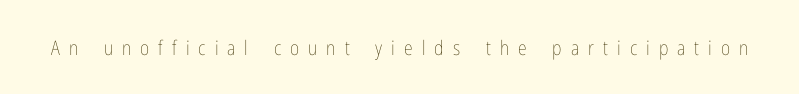
The image shows 20 px text type, upright; set unusually wide letter spacing (+0.45 em), not underlined.
